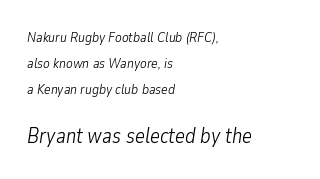
{"italic": "yes", "lean": "right", "slant_degrees": 9, "bold": "no", "underline": "no", "align": "left", "line_spacing_ratio": 1.84, "letter_spacing": "normal", "letter_spacing_em": 0.0, "larger_block": "second", "size_ratio": 1.5, "glyph_px": 21}
